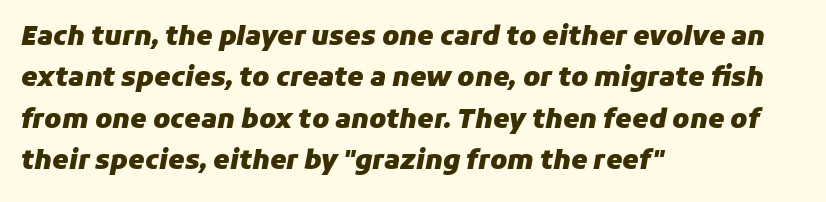
Q: Is the text bold? A: Yes.
Q: Is the text italic (slanted)? A: Yes, it leans right by about 11 degrees.
Q: Is the text underlined? A: No.
Q: How is the paragraph aligned? A: Left-aligned.
Q: Is the spacing between letters normal or unusually wide? A: Normal.
Q: Is the spacing between lines tight, normal or loose? A: Normal.
